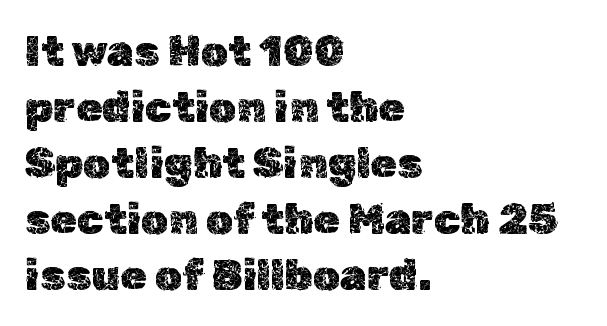
{"italic": "no", "width": "normal", "x_height": "medium", "monospaced": "no", "underline": "no", "align": "left", "line_spacing": "normal", "line_spacing_ratio": 1.3, "letter_spacing": "normal", "letter_spacing_em": 0.0, "glyph_px": 43}
